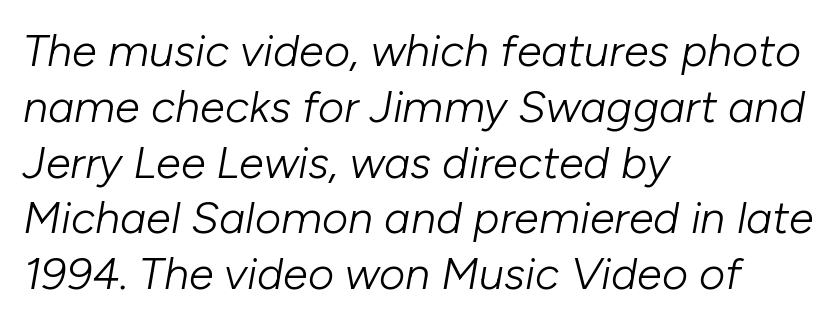
{"italic": "yes", "lean": "right", "slant_degrees": 10, "bold": "no", "weight": "light", "width": "normal", "stroke_contrast": "low", "x_height": "medium", "monospaced": "no", "underline": "no", "align": "left", "line_spacing_ratio": 1.24, "letter_spacing": "normal", "letter_spacing_em": 0.0, "glyph_px": 45}
